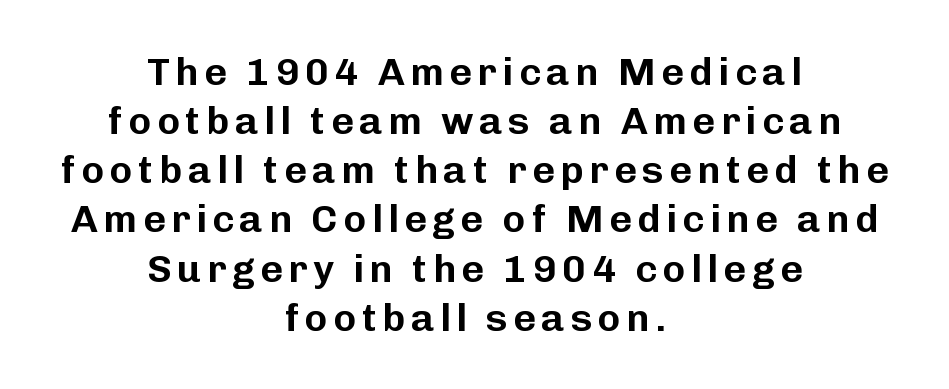
{"serif": "no", "italic": "no", "width": "normal", "stroke_contrast": "low", "x_height": "medium", "monospaced": "no", "underline": "no", "align": "center", "line_spacing": "normal", "line_spacing_ratio": 1.26, "glyph_px": 39}
